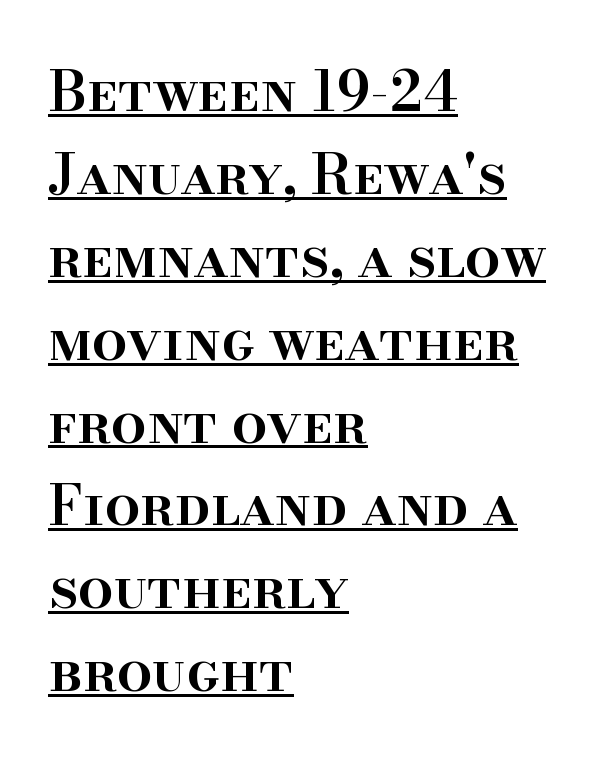
The face used here is seriffed, in the tradition of book romans. Do the characters align in a grid? No, the font is proportional. The designer left line spacing at the default. Every character sits straight up, as roman type does. Tracking here is standard; glyphs follow each other at the usual distance.
